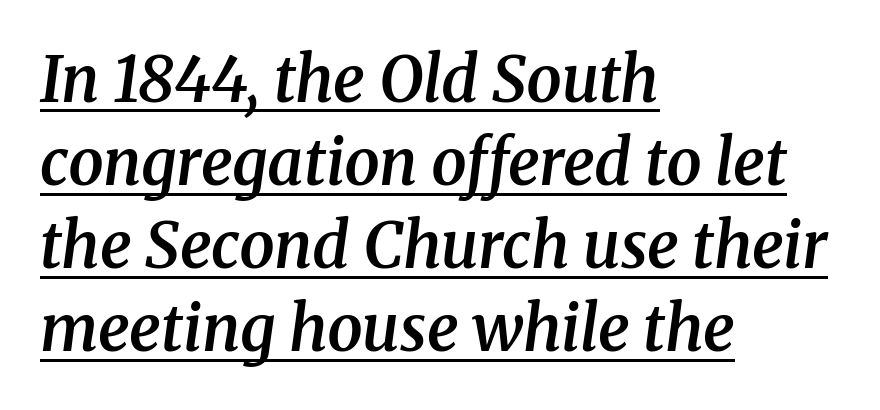
Typeset ragged right — the left edge is the straight one. Rows of type keep a routine distance in the vertical direction. What stands out about the letter spacing? Nothing — it is the standard amount. Do the characters align in a grid? No, the font is proportional. Type style note: has serifs.
